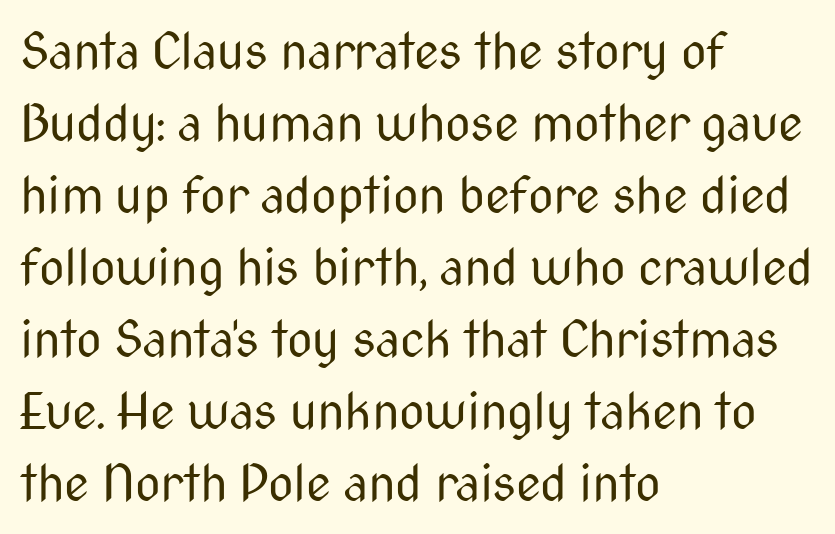
Q: Is the text bold? A: No.
Q: Is the text italic (slanted)? A: No, it is upright.
Q: Is the typeface a serif or a sans-serif typeface? A: Sans-serif.
Q: Is the text underlined? A: No.
Q: How is the paragraph aligned? A: Left-aligned.
Q: Is the spacing between letters normal or unusually wide? A: Normal.
Q: Is the spacing between lines tight, normal or loose? A: Normal.
Q: Width (condensed, normal, or wide)? A: Condensed.
Q: Stroke contrast? A: Medium.
Q: x-height? A: Medium.
Q: Monospaced? A: No.
